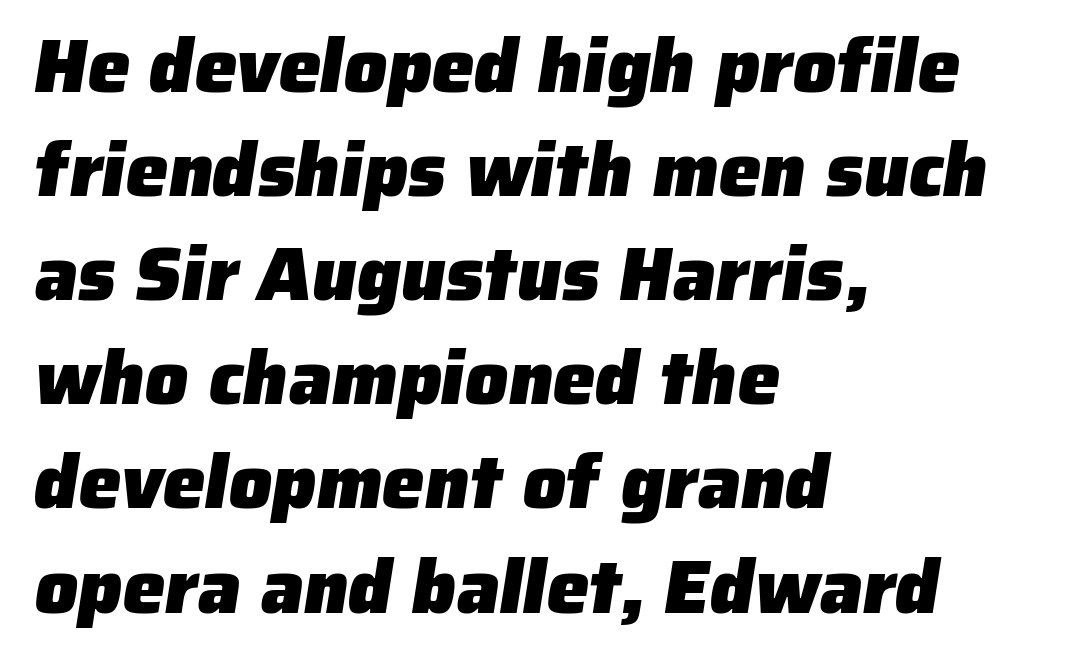
To sum up the face: it is a sans, with no serifs. What weight is shown? A full bold with thick strokes. Honestly, the letter spacing is just normal — you wouldn't notice it. The strip under each line holds only bare page. One glance says typical: line gaps are just what's usual. In CSS terms this would be text-align: left.
